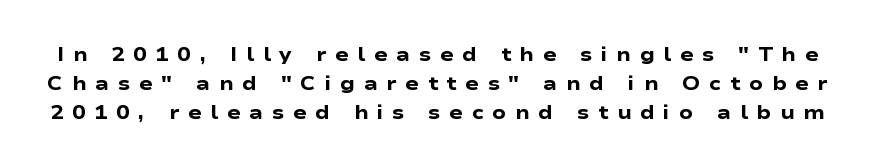
Unmarked baselines from the first word to the last. Line spacing here is normal. This is the regular roman posture of the typeface. How are the letters spaced? Widely, with obvious added tracking. Weight: bold.
